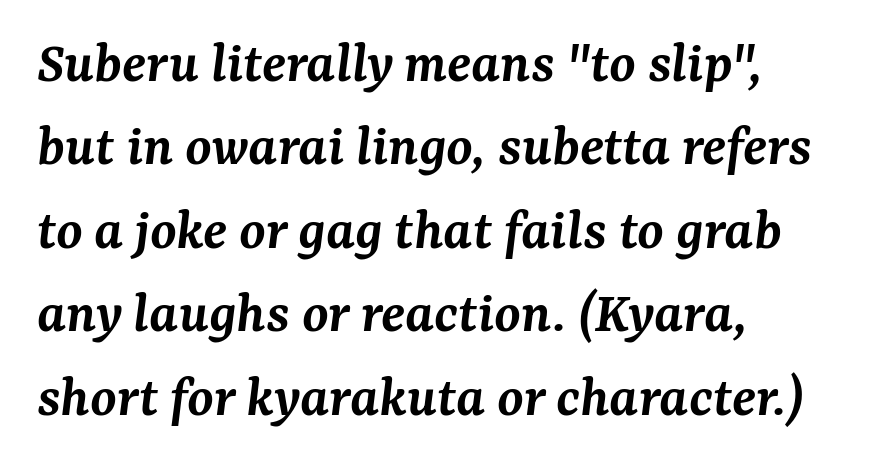
Q: Is the text bold? A: Semi-bold.
Q: Is the text italic (slanted)? A: Yes, it leans right by about 7 degrees.
Q: Is the typeface a serif or a sans-serif typeface? A: Serif.
Q: Is the text underlined? A: No.
Q: How is the paragraph aligned? A: Left-aligned.
Q: Is the spacing between letters normal or unusually wide? A: Normal.
Q: Is the spacing between lines tight, normal or loose? A: Normal.
Q: Width (condensed, normal, or wide)? A: Normal.
Q: Stroke contrast? A: Medium.
Q: x-height? A: Medium.
Q: Monospaced? A: No.
